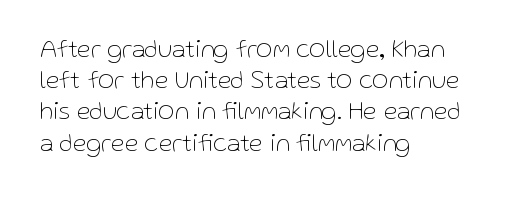
Q: Is the text bold? A: No.
Q: Is the text italic (slanted)? A: No, it is upright.
Q: Is the text underlined? A: No.
Q: How is the paragraph aligned? A: Left-aligned.
Q: Is the spacing between letters normal or unusually wide? A: Normal.
Q: Is the spacing between lines tight, normal or loose? A: Normal.
